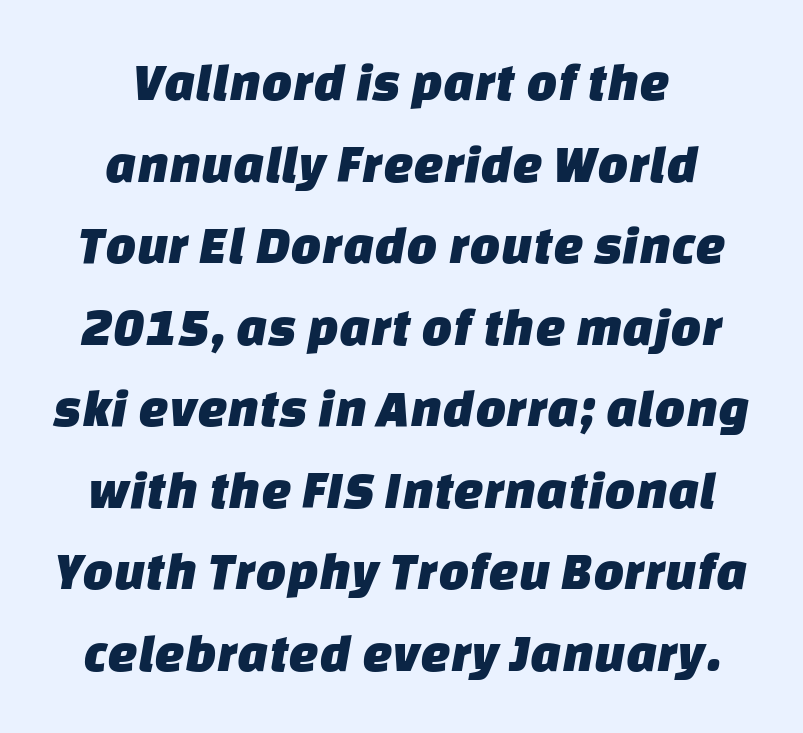
The image shows 54 px sans-serif type; set centered, normal line spacing (1.51x), normal letter spacing, not underlined; low stroke contrast and a large x-height.
